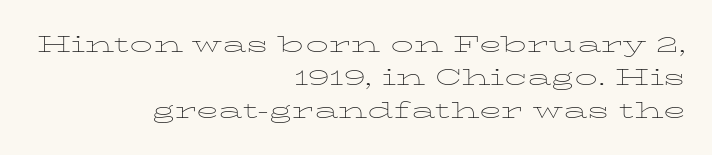
Q: Is the text bold? A: No.
Q: Is the text italic (slanted)? A: No, it is upright.
Q: Is the text underlined? A: No.
Q: How is the paragraph aligned? A: Right-aligned.
Q: Is the spacing between letters normal or unusually wide? A: Normal.
Q: Is the spacing between lines tight, normal or loose? A: Normal.
